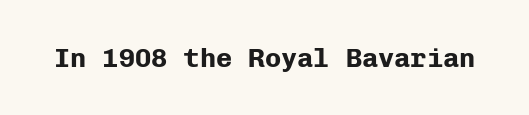
{"italic": "no", "bold": "yes", "underline": "no", "letter_spacing": "normal", "letter_spacing_em": 0.0, "glyph_px": 27}
